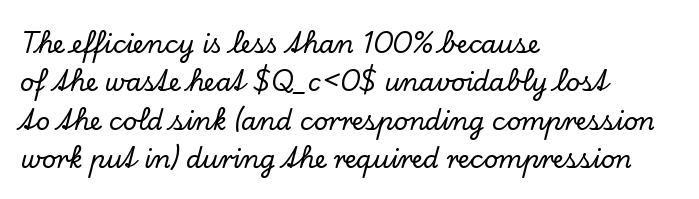
The image shows 25 px text type; set left-aligned, normal line spacing (1.54x), normal letter spacing, not underlined.
